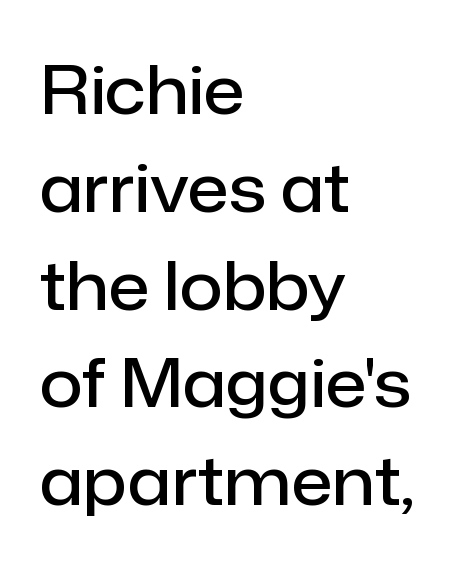
{"serif": "no", "italic": "no", "bold": "semi", "weight": "semibold", "width": "normal", "stroke_contrast": "low", "x_height": "medium", "monospaced": "no", "underline": "no", "align": "left", "line_spacing": "normal", "line_spacing_ratio": 1.46, "letter_spacing": "normal", "letter_spacing_em": 0.0, "glyph_px": 67}
